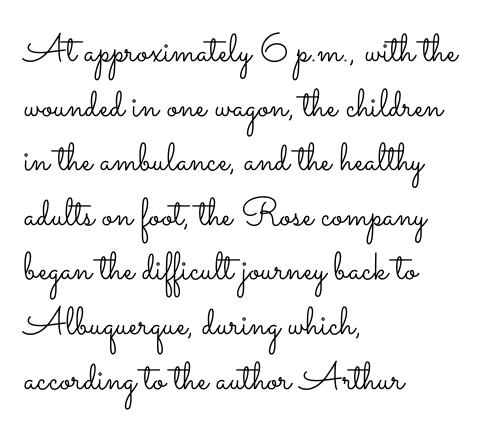
Q: Is the text bold? A: No.
Q: Is the text italic (slanted)? A: Yes.
Q: Is the text underlined? A: No.
Q: How is the paragraph aligned? A: Left-aligned.
Q: Is the spacing between letters normal or unusually wide? A: Normal.
Q: Is the spacing between lines tight, normal or loose? A: Normal.
Q: Width (condensed, normal, or wide)? A: Wide.
Q: Stroke contrast? A: Low.
Q: x-height? A: Small.
Q: Monospaced? A: No.
